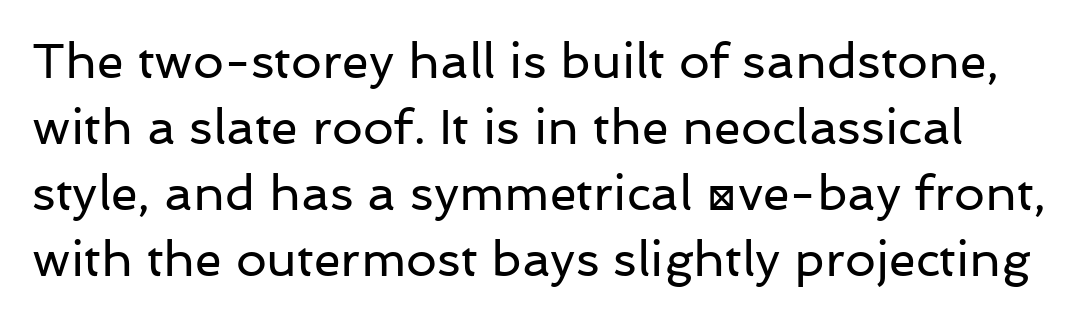
The passage shown is typed in a proportional face where columns would drift. The typography opts for an upright posture over an oblique one. The rows are spaced the way most documents space them. This rendering employs a face without finishing strokes, i.e., a sans-serif. Is the letter spacing exaggerated? No — it looks like the ordinary default.
